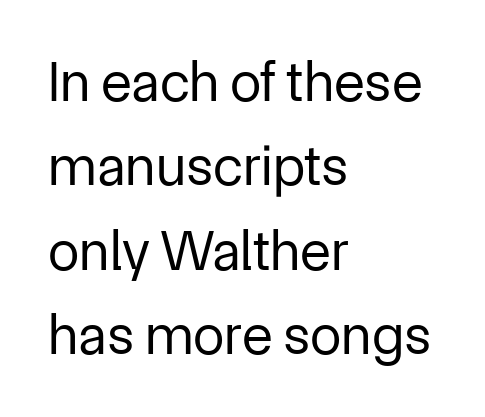
The face used here is rendered with its standard letterfit. Unmarked baselines from the first word to the last. You can tell it's not italic because the verticals are truly vertical. The font family rendered here belongs to the sans-serif group.
